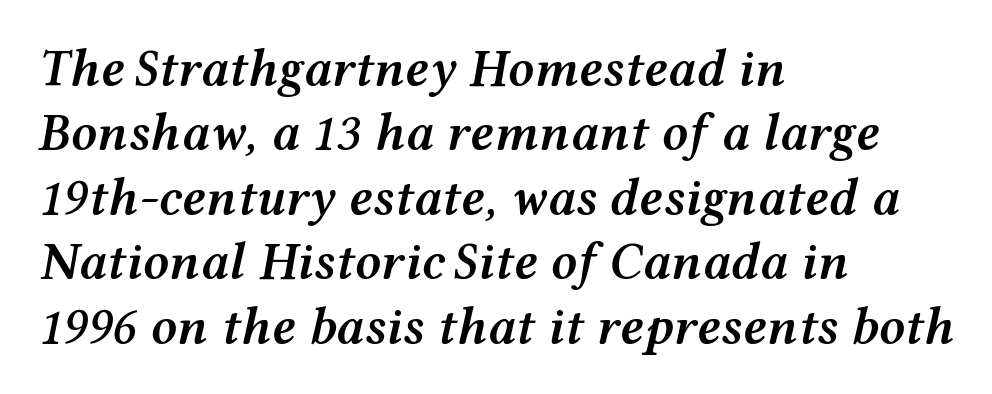
{"italic": "yes", "lean": "right", "slant_degrees": 12, "bold": "semi", "weight": "semibold", "width": "wide", "stroke_contrast": "medium", "x_height": "medium", "monospaced": "no", "underline": "no", "align": "left", "line_spacing_ratio": 1.24, "letter_spacing": "normal", "letter_spacing_em": 0.0, "glyph_px": 52}
